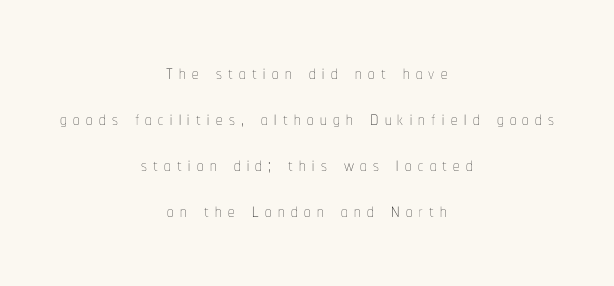
Q: Is the text bold? A: No.
Q: Is the text italic (slanted)? A: No, it is upright.
Q: Is the text underlined? A: No.
Q: How is the paragraph aligned? A: Centered.
Q: Is the spacing between letters normal or unusually wide? A: Unusually wide.
